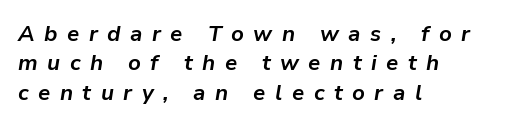
Horizontal alignment here is leftward, the default for most running prose. Weight check: bold — yes, fully. The words here are not underlined. The block of text has a typical density, with ordinary space between rows. Display-style spreading of the glyphs; the letterfit is very open. The axis of the letterforms is tilted away from vertical.
